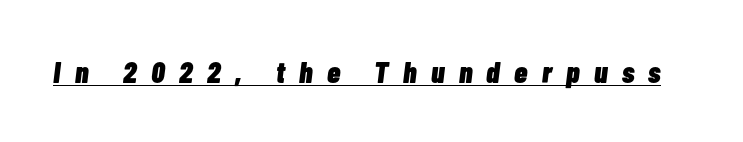
Q: Is the text bold? A: Yes.
Q: Is the text italic (slanted)? A: Yes, it leans right by about 7 degrees.
Q: Is the text underlined? A: Yes.
Q: Is the spacing between letters normal or unusually wide? A: Unusually wide.
Q: Width (condensed, normal, or wide)? A: Condensed.
Q: Stroke contrast? A: Low.
Q: x-height? A: Medium.
Q: Monospaced? A: No.
